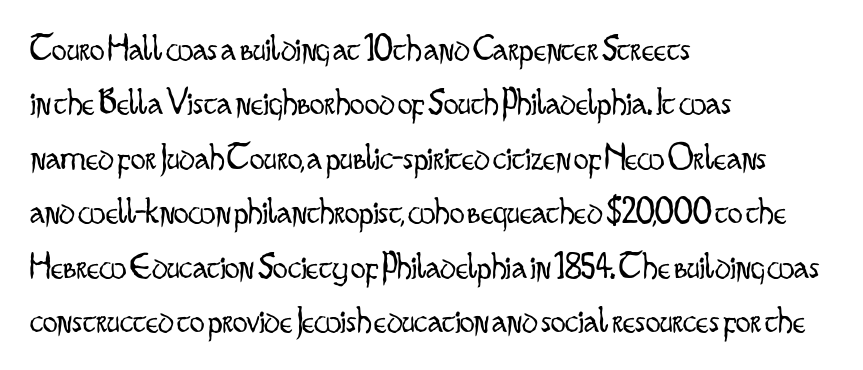
{"serif": "no", "italic": "no", "bold": "no", "weight": "light", "width": "condensed", "stroke_contrast": "low", "x_height": "small", "monospaced": "no", "underline": "no", "align": "left", "line_spacing": "normal", "line_spacing_ratio": 1.47, "letter_spacing": "normal", "letter_spacing_em": 0.0, "glyph_px": 37}
